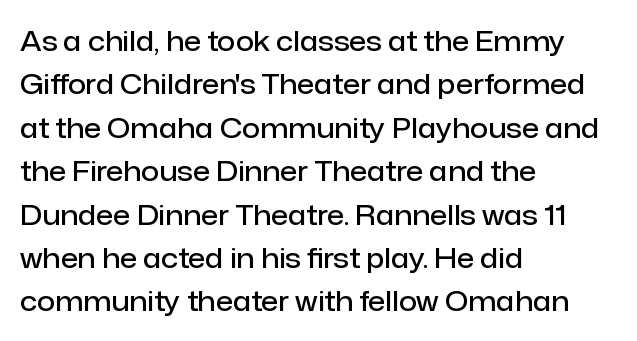
{"serif": "no", "italic": "no", "bold": "semi", "weight": "semibold", "width": "normal", "stroke_contrast": "low", "x_height": "medium", "monospaced": "no", "underline": "no", "align": "left", "line_spacing": "normal", "line_spacing_ratio": 1.55, "letter_spacing": "normal", "letter_spacing_em": 0.0, "glyph_px": 28}
